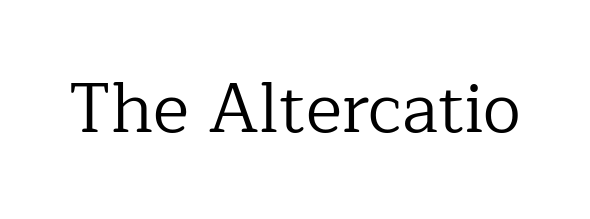
Little horizontal feet cap the strokes, marking this as serif type. These glyphs show unthickened strokes, regular width or finer. A roman cut, with each character standing at attention. Here the glyphs are tracked normally, forming tight word shapes.
